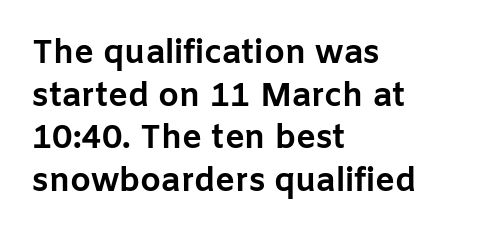
Characters remain perfectly vertical along every line. Observe the ordinary spacing: letters are neighbours, not strangers. Bold? Absolutely — the strokes are thick and heavy. In terms of letterform style, serifs are entirely absent. These lines are set flush left with a ragged right edge.
